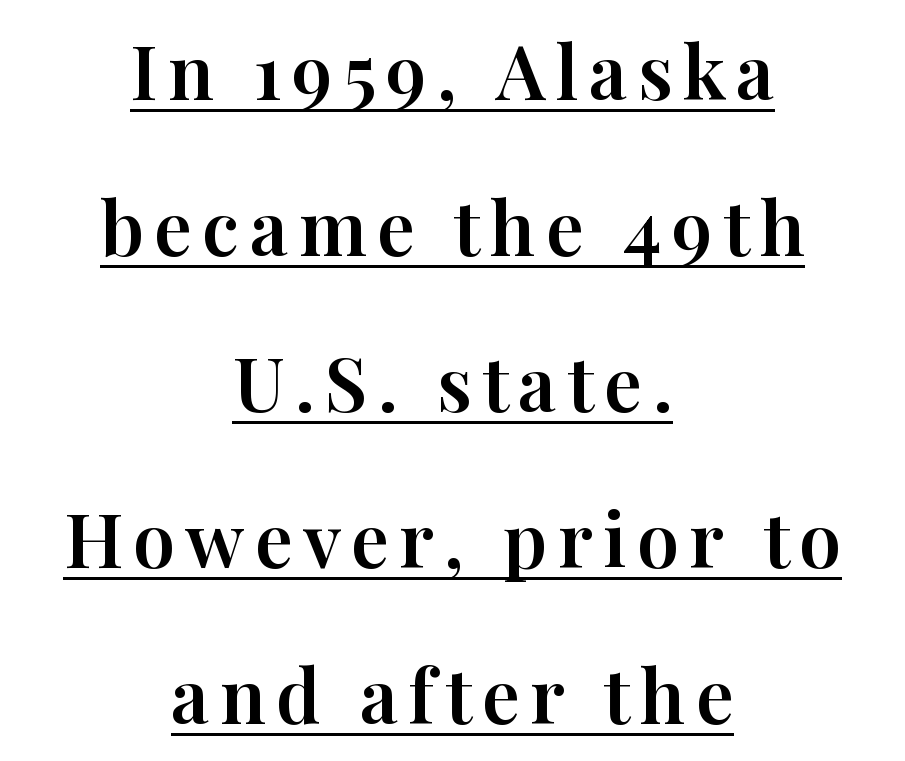
The image shows 75 px serif type, upright; set centered, loose line spacing (2.08x), underlined; high stroke contrast and a medium x-height.
